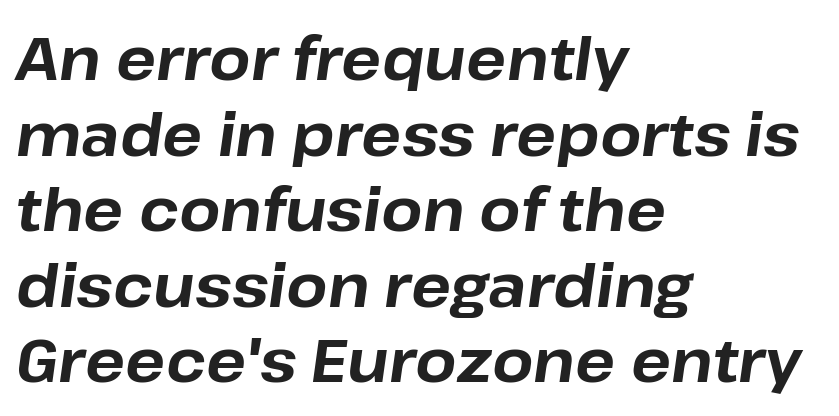
The image shows 59 px bold type, italic (leaning right); set left-aligned, normal line spacing (1.28x), normal letter spacing, not underlined; low stroke contrast and a medium x-height.
